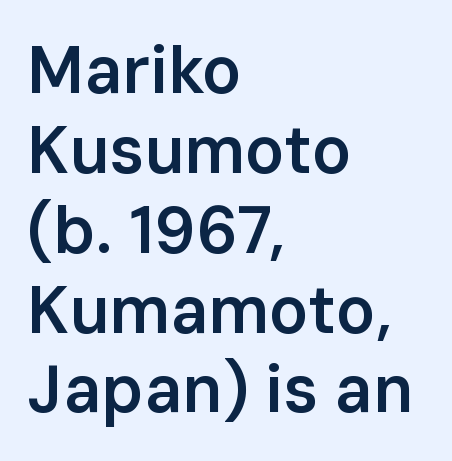
Q: Is the text bold? A: Semi-bold.
Q: Is the text italic (slanted)? A: No, it is upright.
Q: Is the typeface a serif or a sans-serif typeface? A: Sans-serif.
Q: Is the text underlined? A: No.
Q: How is the paragraph aligned? A: Left-aligned.
Q: Is the spacing between letters normal or unusually wide? A: Normal.
Q: Width (condensed, normal, or wide)? A: Normal.
Q: Stroke contrast? A: Low.
Q: x-height? A: Medium.
Q: Monospaced? A: No.
